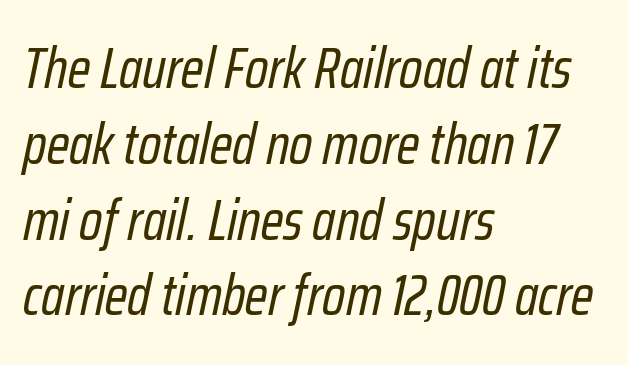
Q: Is the text bold? A: No.
Q: Is the text italic (slanted)? A: Yes, it leans right by about 12 degrees.
Q: Is the text underlined? A: No.
Q: How is the paragraph aligned? A: Left-aligned.
Q: Is the spacing between letters normal or unusually wide? A: Normal.
Q: Is the spacing between lines tight, normal or loose? A: Normal.
Q: Width (condensed, normal, or wide)? A: Condensed.
Q: Stroke contrast? A: Low.
Q: x-height? A: Medium.
Q: Monospaced? A: No.
